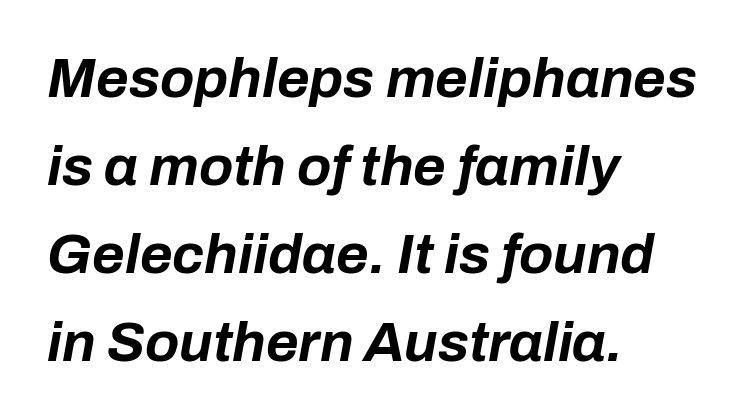
Q: Is the text bold? A: Yes.
Q: Is the text italic (slanted)? A: Yes, it leans right by about 10 degrees.
Q: Is the text underlined? A: No.
Q: How is the paragraph aligned? A: Left-aligned.
Q: Is the spacing between letters normal or unusually wide? A: Normal.
Q: Is the spacing between lines tight, normal or loose? A: Normal.
Q: Width (condensed, normal, or wide)? A: Normal.
Q: Stroke contrast? A: Low.
Q: x-height? A: Medium.
Q: Monospaced? A: No.
